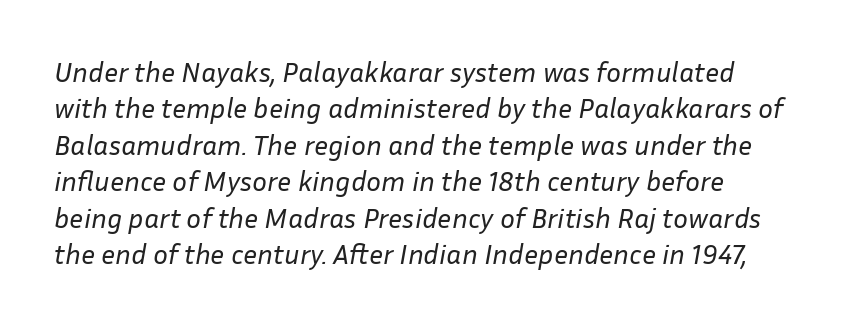
The image shows 28 px regular-weight type, italic (leaning right); set normal line spacing (1.3x), normal letter spacing, not underlined; low stroke contrast and a medium x-height.
